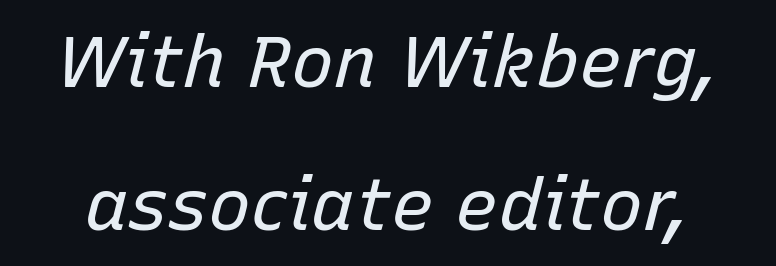
{"italic": "yes", "lean": "right", "slant_degrees": 15, "bold": "no", "weight": "regular", "width": "normal", "stroke_contrast": "low", "x_height": "medium", "monospaced": "no", "underline": "no", "line_spacing": "loose", "line_spacing_ratio": 1.98, "letter_spacing": "normal", "letter_spacing_em": 0.0, "glyph_px": 72}
